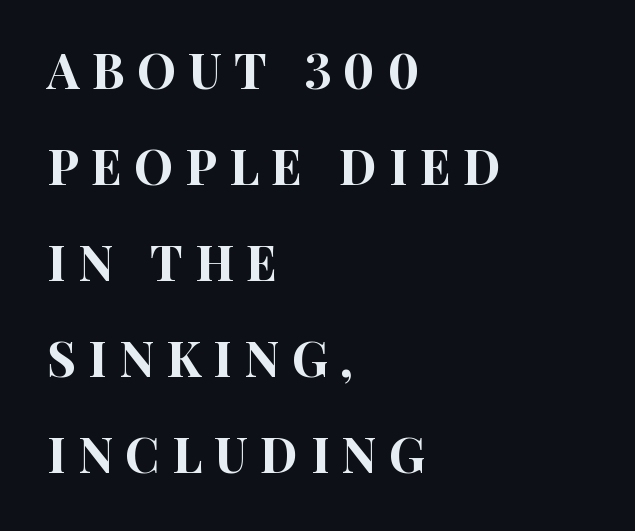
Quick note: underline off. Proportional: the letters do not fall into vertical columns. Successive baselines arrive slowly, with a big drop between each. Spacing between characters has been opened up far beyond the box default. Vertical strokes here are truly vertical. Each letter's strokes conclude bluntly, with no projecting serifs.
